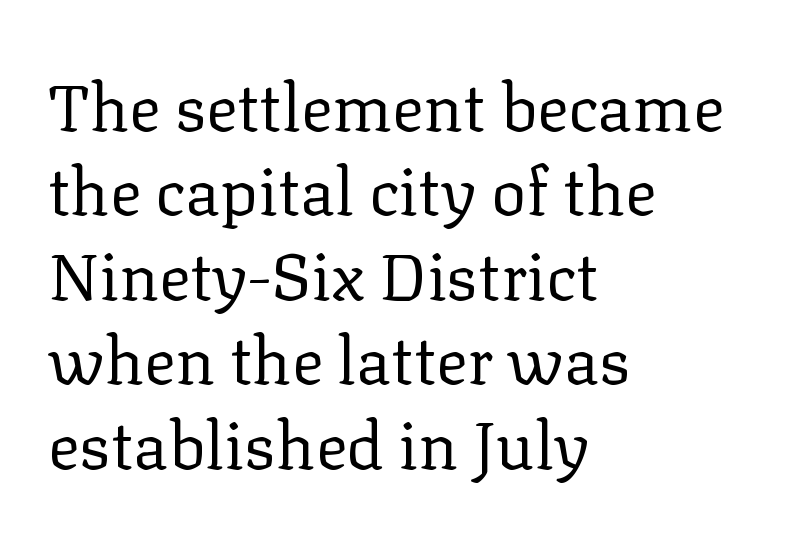
{"serif": "yes", "italic": "no", "bold": "no", "weight": "regular", "width": "normal", "stroke_contrast": "low", "x_height": "medium", "monospaced": "no", "underline": "no", "align": "left", "line_spacing": "normal", "line_spacing_ratio": 1.28, "letter_spacing": "normal", "letter_spacing_em": 0.0, "glyph_px": 66}
